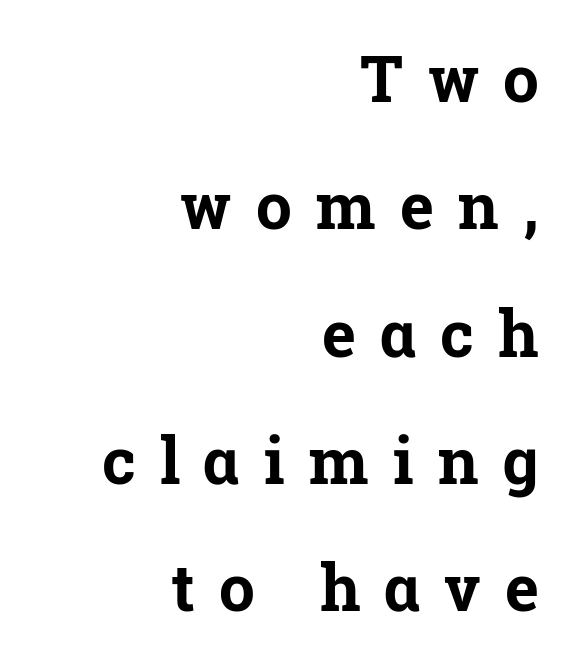
The image shows 64 px bold serif type, upright; set right-aligned, loose line spacing (1.99x), unusually wide letter spacing (+0.38 em), not underlined; low stroke contrast and a medium x-height.
